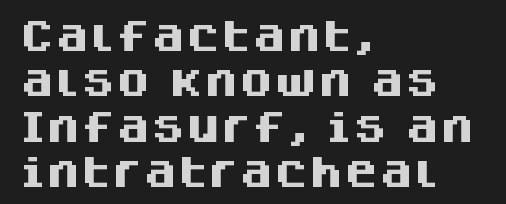
{"serif": "no", "italic": "no", "bold": "yes", "weight": "heavy", "width": "normal", "stroke_contrast": "medium", "x_height": "large", "monospaced": "no", "underline": "no", "align": "left", "line_spacing": "normal", "line_spacing_ratio": 1.3, "letter_spacing": "normal", "letter_spacing_em": 0.0, "glyph_px": 35}
